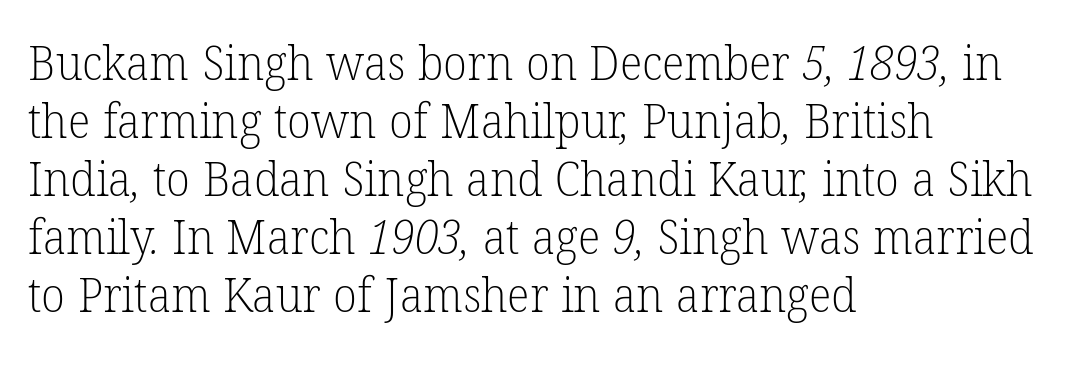
Varying glyph widths throughout — classic text-font behaviour. A classic flush-left, rag-right setting is used for this passage. Quick note: underline off. Letter spacing: default. Is the type heavy? It reads as light-to-regular instead. Serif or sans? Serif — the stroke terminals have little feet.
